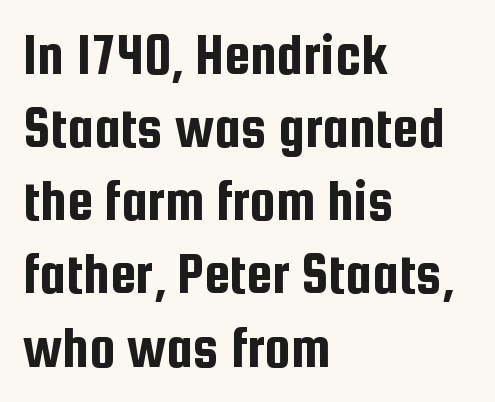
The image shows 59 px condensed sans-serif type, upright; set left-aligned, line spacing 1.24x, normal letter spacing, not underlined; low stroke contrast and a medium x-height.
